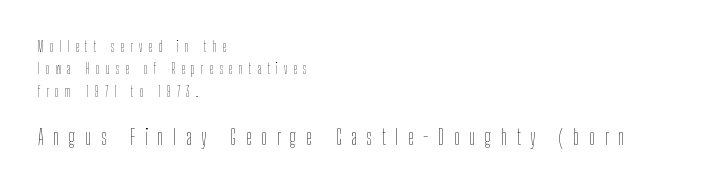
Q: Is the text bold? A: No.
Q: Is the text italic (slanted)? A: No, it is upright.
Q: Is the text underlined? A: No.
Q: How is the paragraph aligned? A: Left-aligned.
Q: Is the spacing between letters normal or unusually wide? A: Unusually wide.
Q: Is the spacing between lines tight, normal or loose? A: Normal.
Q: Which block of text is set in a larger size, the first (top) or the second (bottom)? A: The second (bottom) one.
